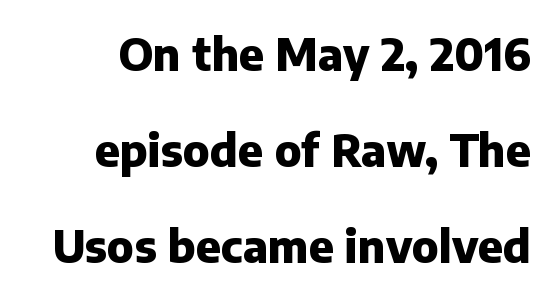
This is the regular roman posture of the typeface. Honestly, there is no underline to notice here at all. This sample uses a sans-serif face. Students, note that the glyphs here touch the page at normal intervals.
